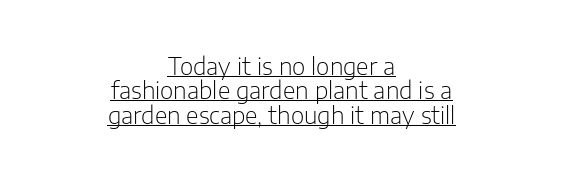
Line spacing here is tight. The gaps between neighbouring characters are ordinary and unremarkable. Notice how a bar underscores the lettering throughout. Line starts and ends both wander, symmetrically. Weight: not bold — regular or lighter. Tall strokes in this sample are plumb rather than angled.
